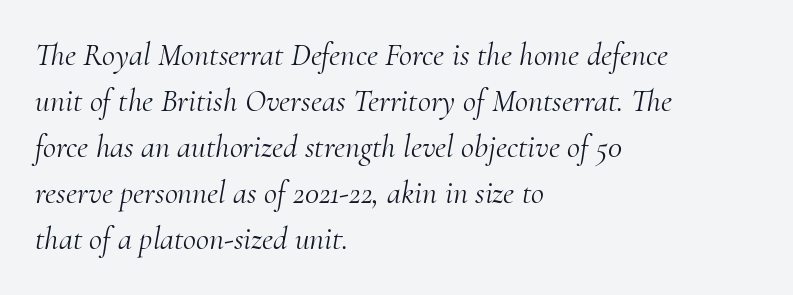
Q: Is the text bold? A: No.
Q: Is the text italic (slanted)? A: Yes, it leans right by about 10 degrees.
Q: Is the typeface a serif or a sans-serif typeface? A: Serif.
Q: Is the text underlined? A: No.
Q: How is the paragraph aligned? A: Left-aligned.
Q: Is the spacing between letters normal or unusually wide? A: Normal.
Q: Is the spacing between lines tight, normal or loose? A: Normal.
Q: Width (condensed, normal, or wide)? A: Normal.
Q: Stroke contrast? A: Medium.
Q: x-height? A: Small.
Q: Monospaced? A: No.
